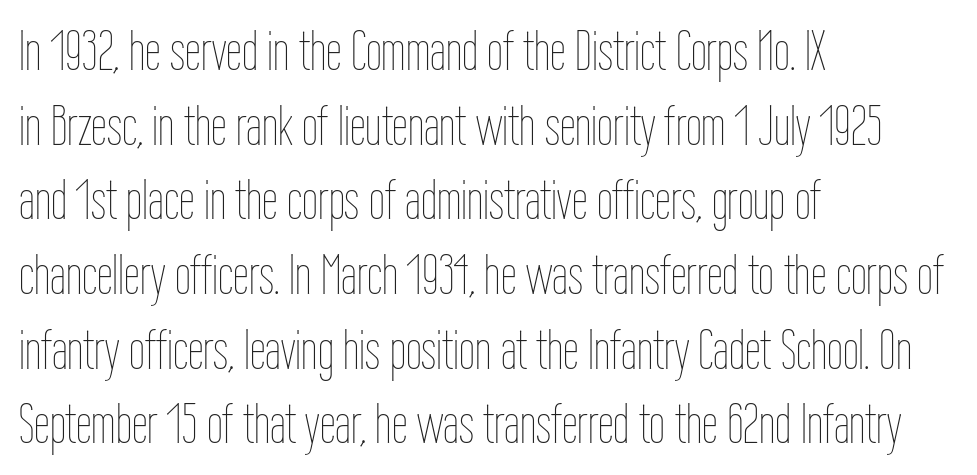
{"italic": "no", "bold": "no", "weight": "thin", "width": "condensed", "stroke_contrast": "low", "x_height": "medium", "monospaced": "no", "underline": "no", "align": "left", "line_spacing": "normal", "line_spacing_ratio": 1.31, "letter_spacing": "normal", "letter_spacing_em": 0.0, "glyph_px": 57}
